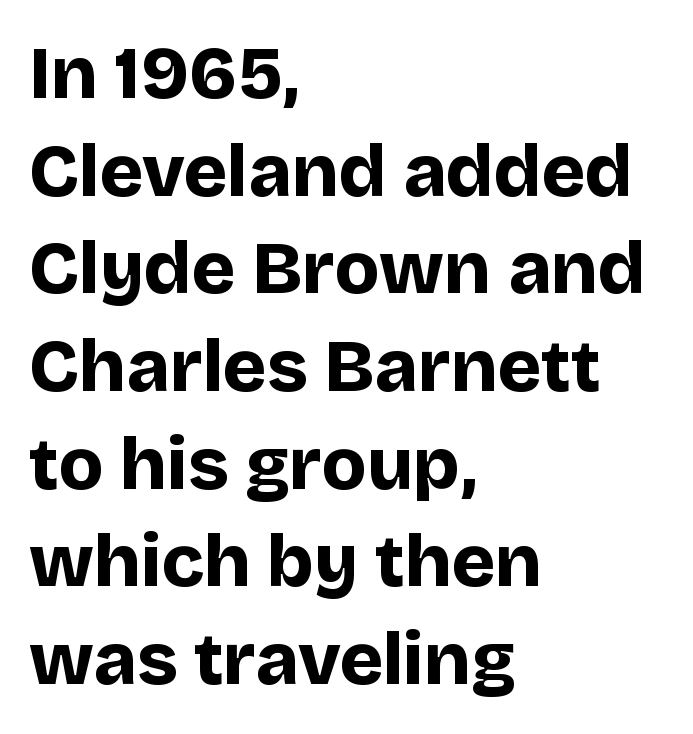
The image shows 74 px bold sans-serif type, upright; set left-aligned, normal line spacing (1.32x), normal letter spacing, not underlined; low stroke contrast and a large x-height.
